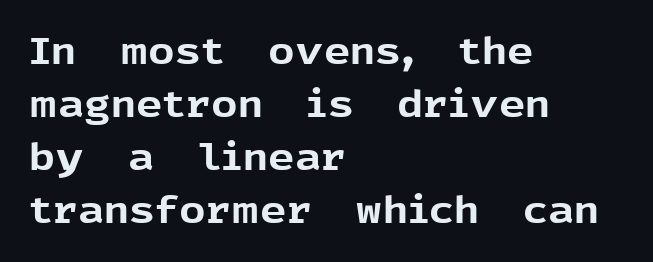
{"serif": "no", "italic": "no", "bold": "yes", "weight": "bold", "width": "normal", "x_height": "medium", "monospaced": "no", "underline": "no", "align": "left", "line_spacing": "normal", "line_spacing_ratio": 1.43, "letter_spacing": "normal", "letter_spacing_em": 0.0, "glyph_px": 37}
